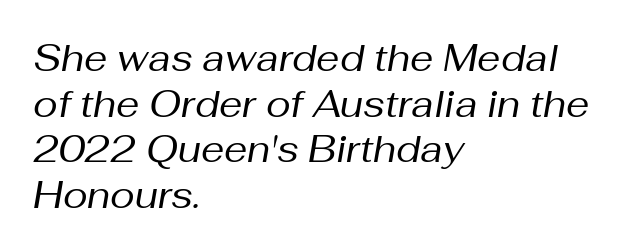
The image shows 37 px regular-weight type, italic (leaning right); set left-aligned, line spacing 1.23x, normal letter spacing, not underlined; medium stroke contrast and a medium x-height.
